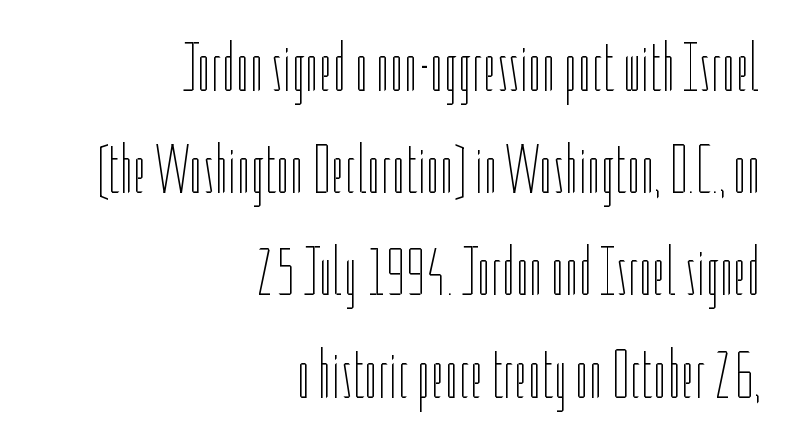
{"italic": "no", "bold": "no", "weight": "thin", "width": "condensed", "stroke_contrast": "low", "x_height": "medium", "monospaced": "no", "underline": "no", "align": "right", "line_spacing": "normal", "line_spacing_ratio": 1.46, "letter_spacing": "normal", "letter_spacing_em": 0.0, "glyph_px": 70}
